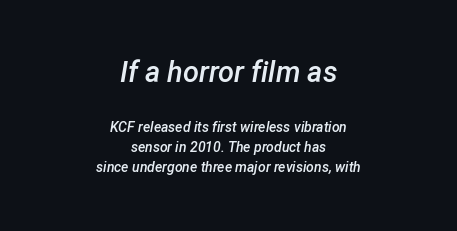
What weight is shown? A semibold, between regular and bold. Honestly, the row spacing looks completely unremarkable. Observe the lean: these are italic letterforms. Tracking value appears to be zero — textbook default spacing.
